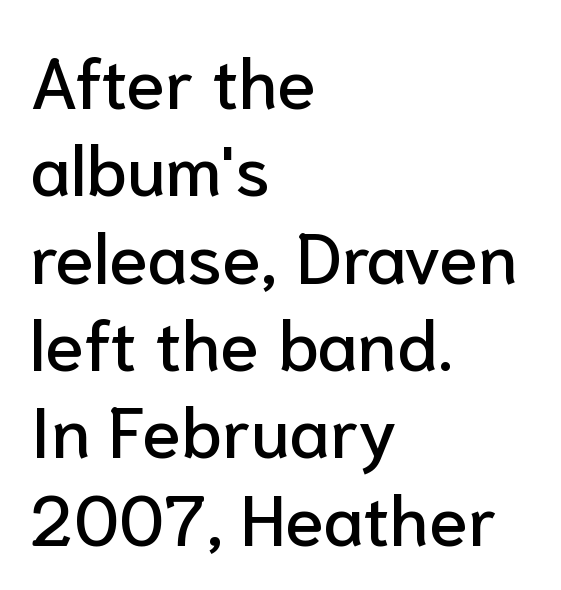
The image shows 71 px sans-serif type, upright; set left-aligned, line spacing 1.23x, normal letter spacing, not underlined; low stroke contrast and a medium x-height.
